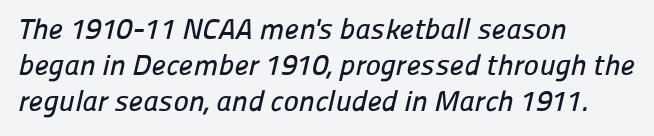
Does extra space separate the letters? No, they use regular spacing. This sample has the flowing, uneven cadence of proportional lettering. Is the block centered? No — it sits flush against the left margin. The letters carry no serifs — their stems end cleanly without finishing strokes. Rule under the text: the space is simply empty.
